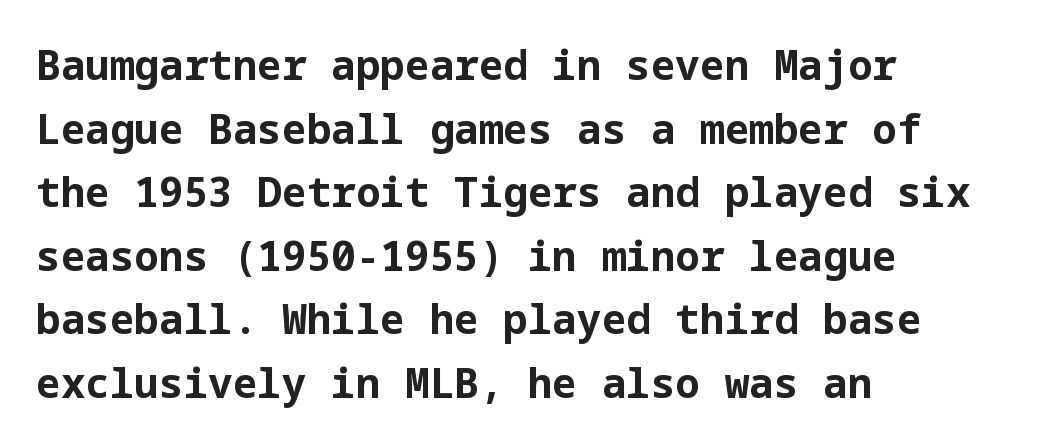
{"serif": "no", "italic": "no", "bold": "yes", "weight": "bold", "width": "normal", "stroke_contrast": "low", "x_height": "medium", "underline": "no", "align": "left", "line_spacing": "normal", "line_spacing_ratio": 1.55, "letter_spacing": "normal", "letter_spacing_em": 0.0, "glyph_px": 41}
